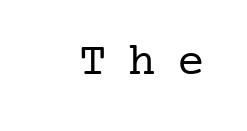
You can tell from the footed stems that serif type was used. Unlike italic type, these characters show no tilt at all. Check under the words: just untouched page. The characters are drawn with everyday or finer stroke widths.
